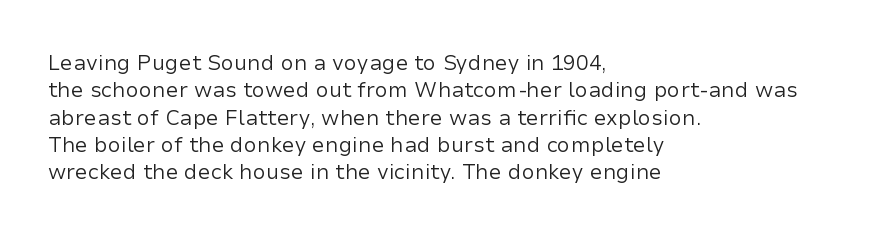
The image shows 21 px text type, upright; set left-aligned, normal line spacing (1.3x), normal letter spacing, not underlined.
